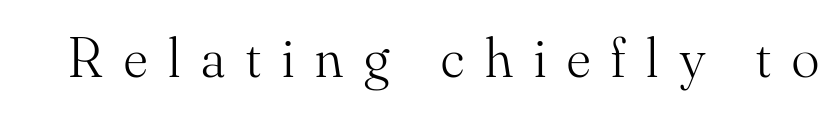
The image shows 57 px light serif type, upright; set unusually wide letter spacing (+0.37 em), not underlined; medium stroke contrast and a small x-height.
